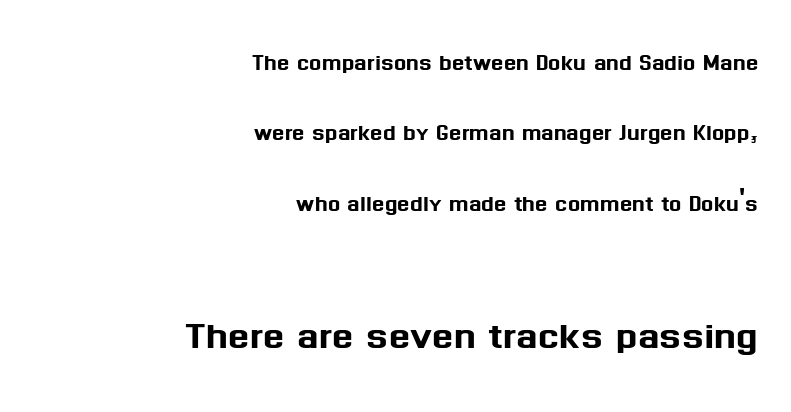
Each new line begins a long way beneath the previous one. Rendered with straight, roman letterforms. Observe the absence of serifs on each vertical stroke in this sample. Teacher's note: observe the even right margin — that is flush-right alignment. If you squint, the bottom block still reads clearly — it's the larger of the two.
